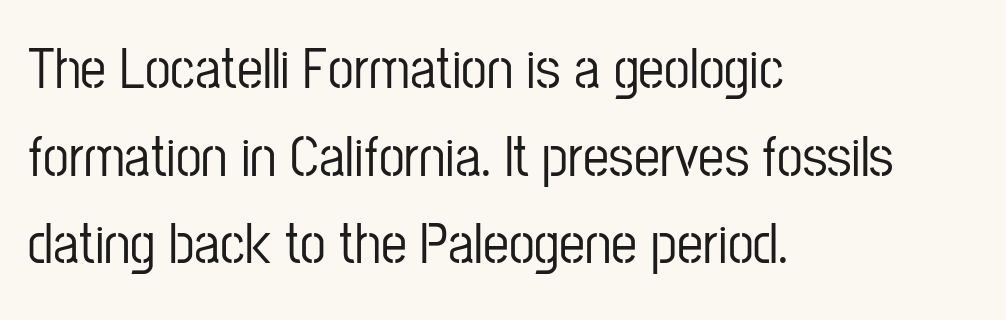
{"serif": "no", "italic": "no", "width": "condensed", "stroke_contrast": "low", "x_height": "medium", "monospaced": "no", "underline": "no", "align": "left", "line_spacing": "normal", "line_spacing_ratio": 1.51, "letter_spacing": "normal", "letter_spacing_em": 0.0, "glyph_px": 58}
